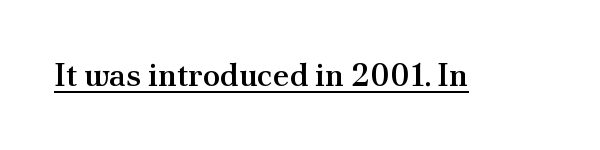
{"serif": "yes", "italic": "no", "bold": "semi", "weight": "semibold", "width": "normal", "stroke_contrast": "medium", "x_height": "small", "monospaced": "no", "underline": "yes", "letter_spacing": "normal", "letter_spacing_em": 0.0, "glyph_px": 32}
